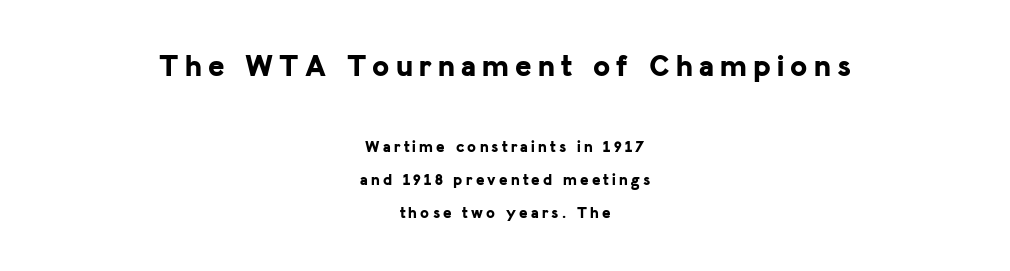
The passage shown stacks its lines with a broad gap. Letterform terminals end flat and unadorned throughout the passage. The upper block of text is set noticeably larger than the block beneath it. Decoration check: the copy has no underline. Its strokes are broad and dark, the hallmark of bold type. Centered paragraph, ragged on both sides.
